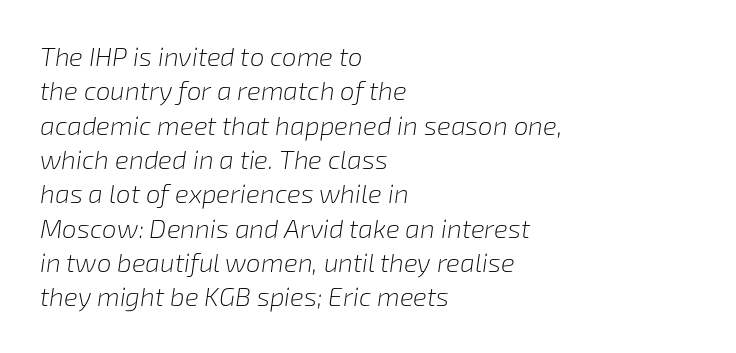
{"italic": "yes", "lean": "right", "slant_degrees": 8, "bold": "no", "underline": "no", "align": "left", "line_spacing": "normal", "line_spacing_ratio": 1.32, "letter_spacing": "normal", "letter_spacing_em": 0.0, "glyph_px": 26}
